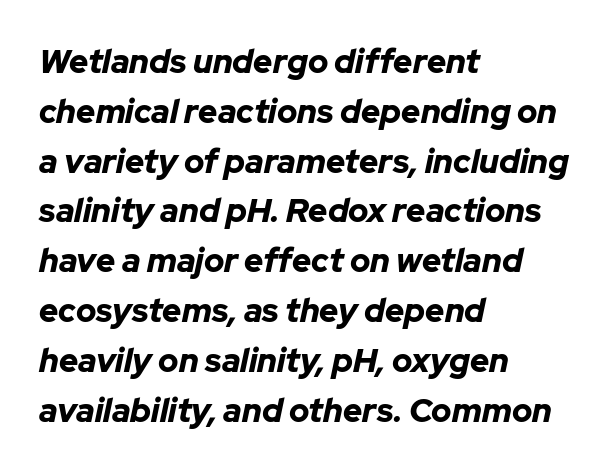
The image shows 33 px bold type, italic (leaning right); set left-aligned, normal line spacing (1.51x), normal letter spacing, not underlined; low stroke contrast and a medium x-height.
